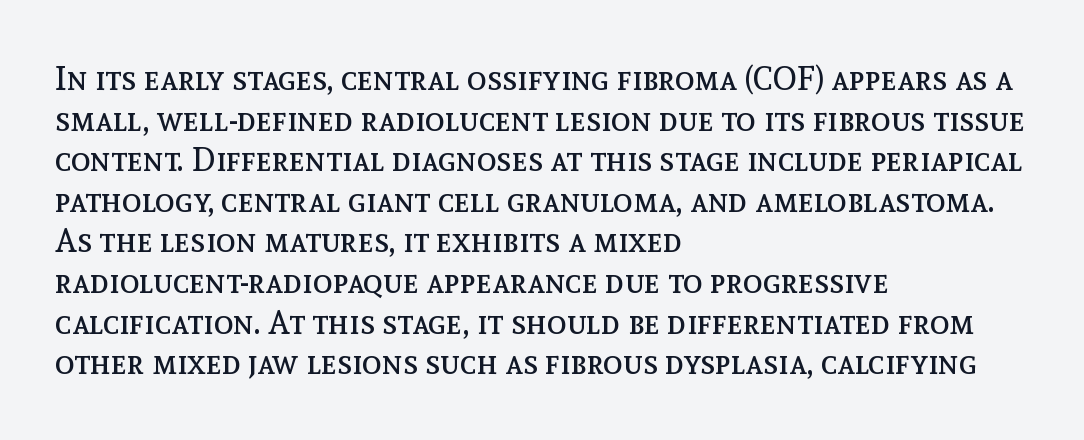
{"italic": "no", "bold": "no", "weight": "regular", "width": "normal", "x_height": "medium", "monospaced": "no", "underline": "no", "align": "left", "line_spacing_ratio": 1.23, "letter_spacing": "normal", "letter_spacing_em": 0.0, "glyph_px": 33}
